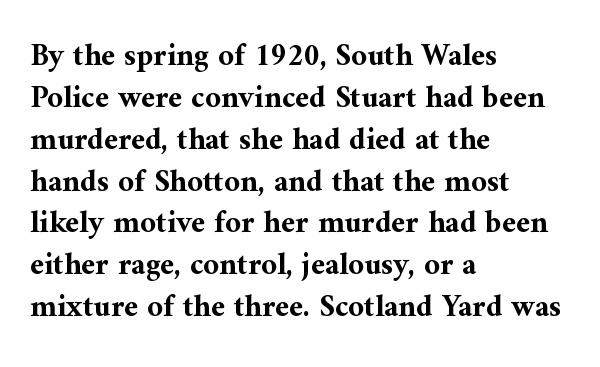
Q: Is the text bold? A: Yes.
Q: Is the text italic (slanted)? A: No, it is upright.
Q: Is the typeface a serif or a sans-serif typeface? A: Serif.
Q: Is the text underlined? A: No.
Q: How is the paragraph aligned? A: Left-aligned.
Q: Is the spacing between letters normal or unusually wide? A: Normal.
Q: Is the spacing between lines tight, normal or loose? A: Normal.
Q: Width (condensed, normal, or wide)? A: Normal.
Q: Stroke contrast? A: Medium.
Q: x-height? A: Medium.
Q: Monospaced? A: No.
